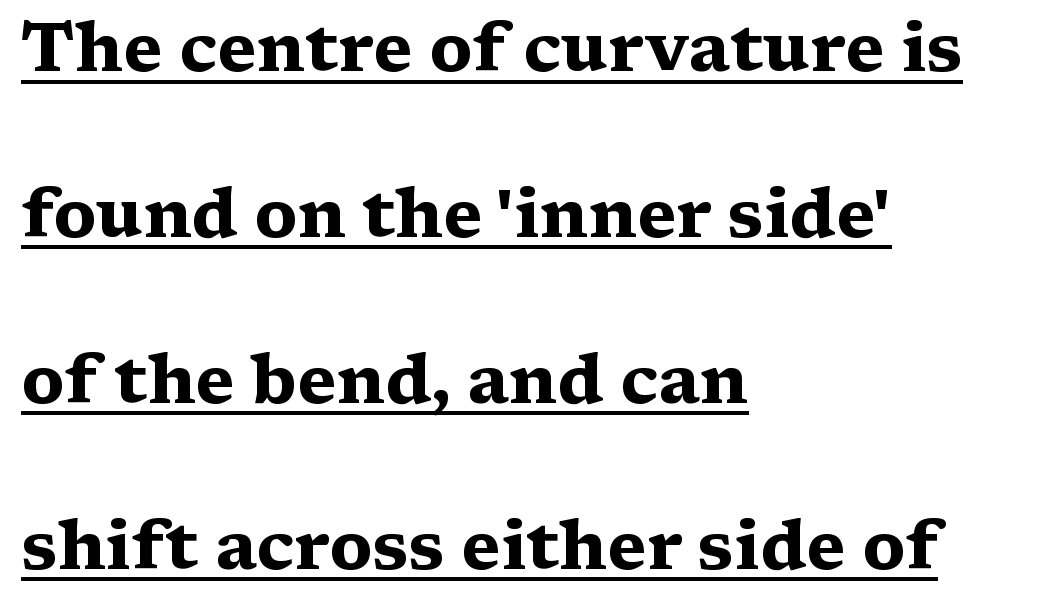
{"serif": "yes", "italic": "no", "bold": "yes", "weight": "heavy", "width": "wide", "stroke_contrast": "medium", "x_height": "medium", "monospaced": "no", "underline": "yes", "align": "left", "line_spacing": "loose", "line_spacing_ratio": 2.44, "letter_spacing": "normal", "letter_spacing_em": 0.0, "glyph_px": 68}
